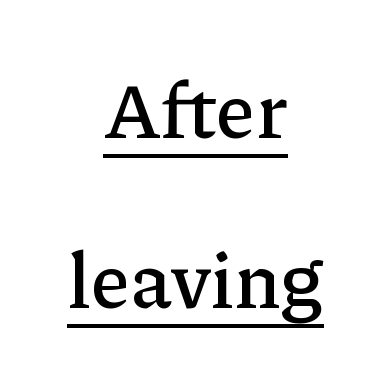
Q: Is the text italic (slanted)? A: No, it is upright.
Q: Is the typeface a serif or a sans-serif typeface? A: Serif.
Q: Is the text underlined? A: Yes.
Q: How is the paragraph aligned? A: Centered.
Q: Is the spacing between letters normal or unusually wide? A: Normal.
Q: Is the spacing between lines tight, normal or loose? A: Loose.
Q: Width (condensed, normal, or wide)? A: Normal.
Q: Stroke contrast? A: Low.
Q: x-height? A: Medium.
Q: Monospaced? A: No.
